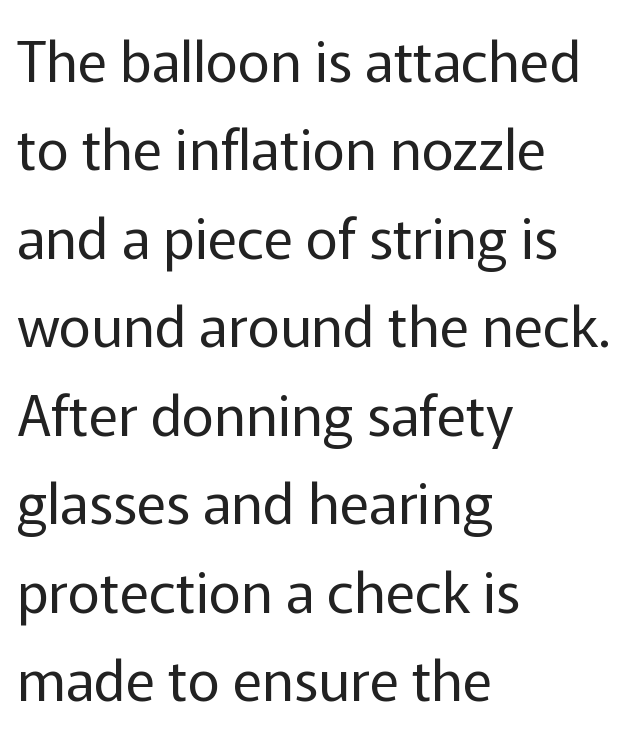
Each letter keeps its own natural width here, so spacing adapts to shape. Leading: standard. The text block is weighted toward the left margin, trailing off unevenly rightward. Posture: vertical.
